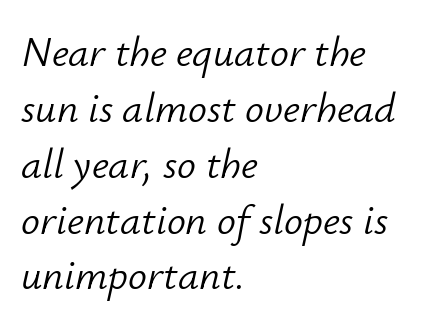
{"italic": "yes", "lean": "right", "slant_degrees": 12, "bold": "no", "weight": "light", "width": "normal", "stroke_contrast": "low", "x_height": "small", "monospaced": "no", "underline": "no", "align": "left", "line_spacing": "normal", "line_spacing_ratio": 1.33, "letter_spacing": "normal", "letter_spacing_em": 0.0, "glyph_px": 42}
